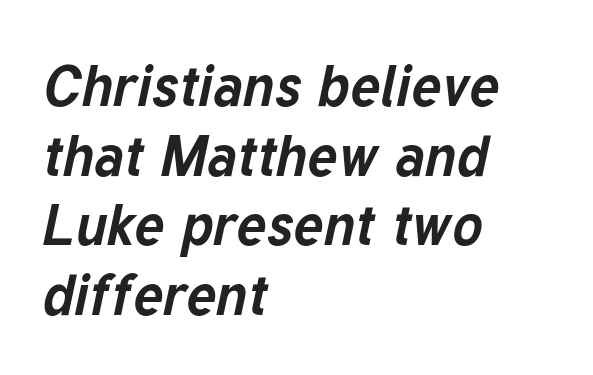
These lines are rendered in a variable-pitch font. Observe the lean: these are italic letterforms. The letters sit at their default tracking, neither squeezed nor spread. Decoration check: the copy has no underline.
